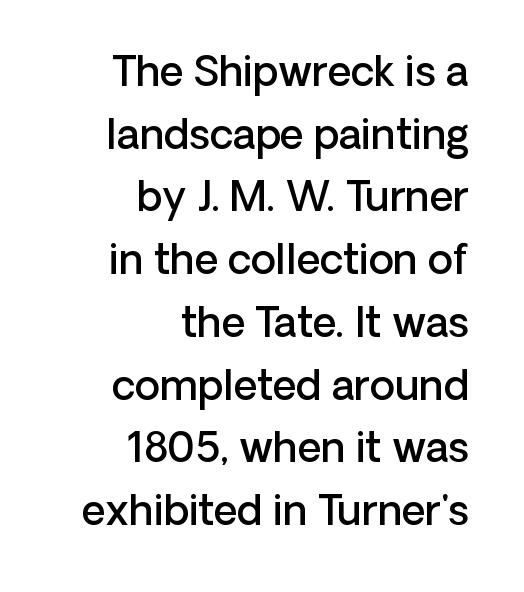
Bare-footed words on every line. Vertical strokes here are truly vertical. Stroke terminals: plain, sans-serif. All the whitespace from short lines collects on the left. Look at the tracking — it's just the regular setting, nothing added.
